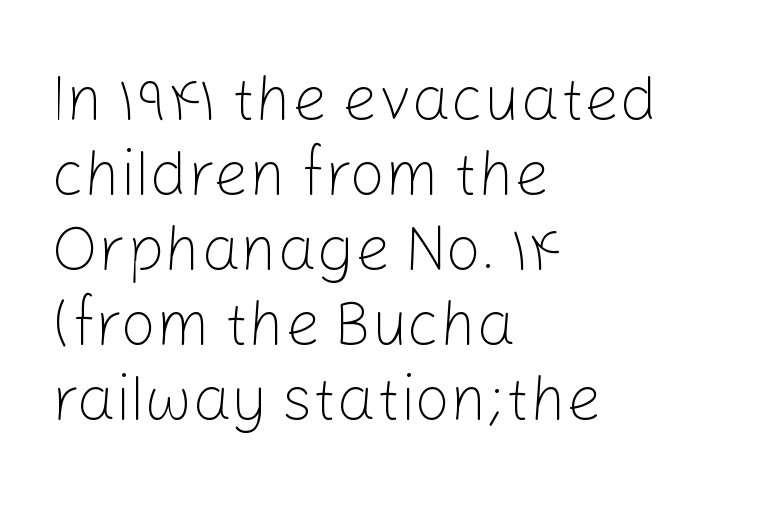
{"serif": "no", "italic": "no", "bold": "no", "weight": "light", "width": "normal", "stroke_contrast": "low", "x_height": "medium", "monospaced": "no", "underline": "no", "align": "left", "line_spacing_ratio": 1.21, "letter_spacing": "normal", "letter_spacing_em": 0.0, "glyph_px": 62}
